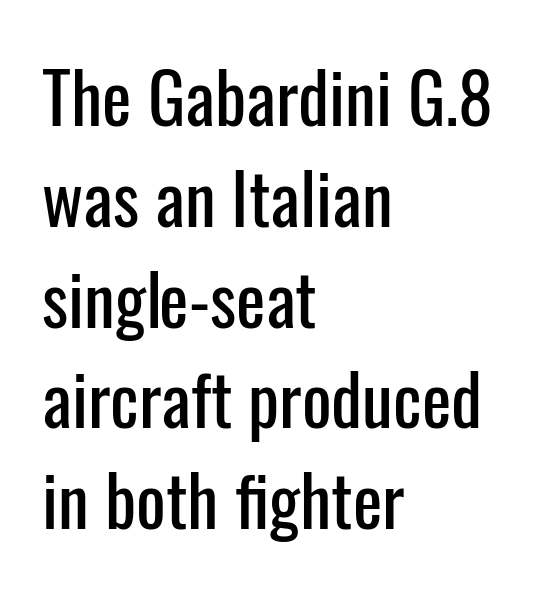
The image shows 70 px condensed sans-serif type, upright; set left-aligned, normal line spacing (1.44x), normal letter spacing, not underlined; low stroke contrast and a medium x-height.
